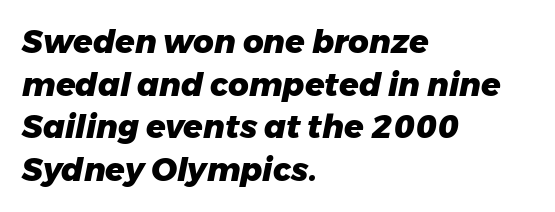
Q: Is the text bold? A: Yes.
Q: Is the text italic (slanted)? A: Yes, it leans right by about 11 degrees.
Q: Is the text underlined? A: No.
Q: How is the paragraph aligned? A: Left-aligned.
Q: Is the spacing between letters normal or unusually wide? A: Normal.
Q: Is the spacing between lines tight, normal or loose? A: Normal.
Q: Width (condensed, normal, or wide)? A: Normal.
Q: Stroke contrast? A: Low.
Q: x-height? A: Medium.
Q: Monospaced? A: No.
